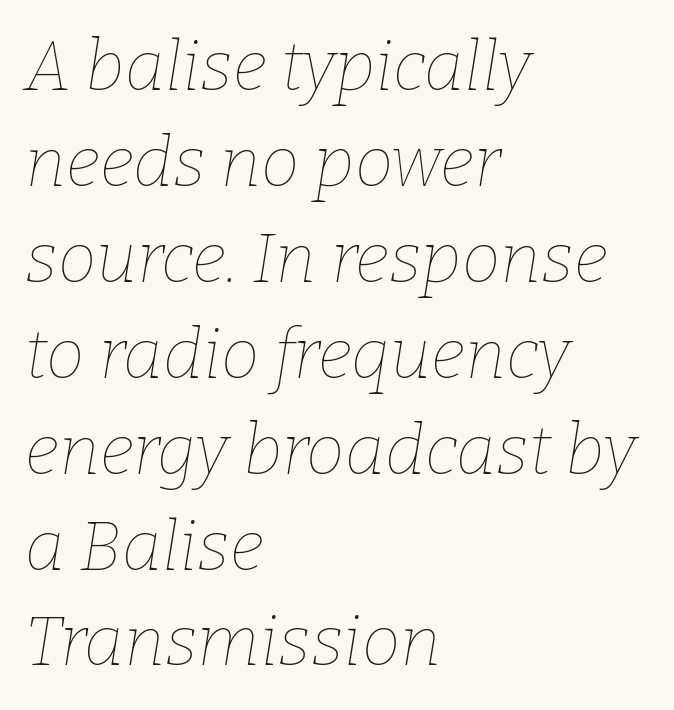
{"italic": "yes", "lean": "right", "slant_degrees": 9, "bold": "no", "weight": "thin", "width": "normal", "stroke_contrast": "low", "x_height": "medium", "monospaced": "no", "underline": "no", "align": "left", "line_spacing": "normal", "line_spacing_ratio": 1.39, "letter_spacing": "normal", "letter_spacing_em": 0.0, "glyph_px": 69}
